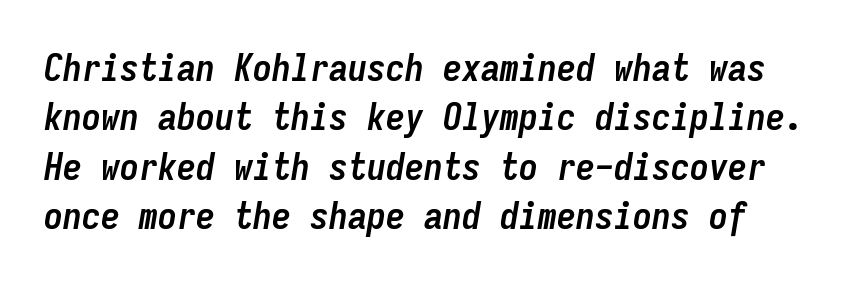
Compared with ordinary roman type, these characters are visibly tilted. The letters are bold, with thick, heavy strokes. Has an underline been added? It has not. Characters follow at the spacing the type designer built in.
